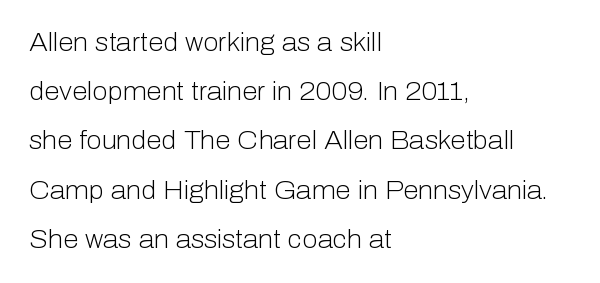
{"italic": "no", "bold": "no", "underline": "no", "align": "left", "line_spacing": "loose", "line_spacing_ratio": 1.97, "letter_spacing": "normal", "letter_spacing_em": 0.0, "glyph_px": 25}
